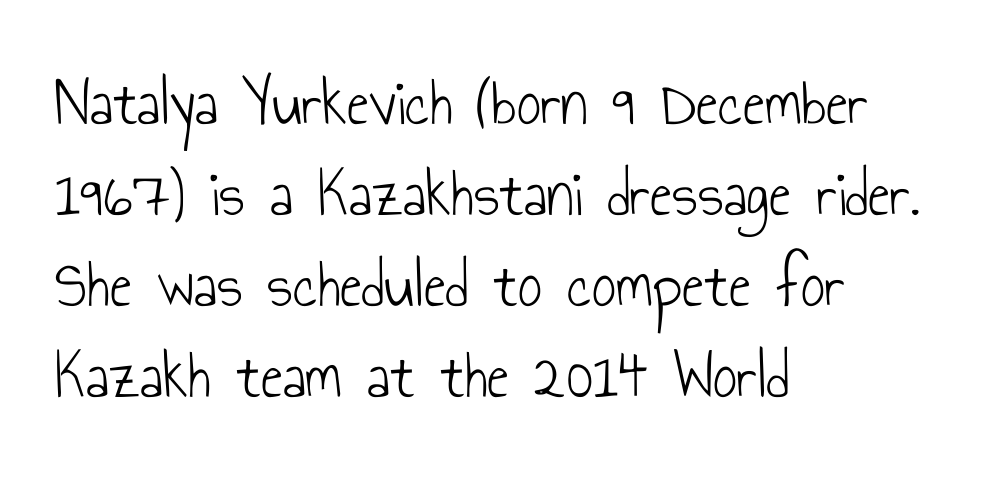
Q: Is the text bold? A: No.
Q: Is the text italic (slanted)? A: No, it is upright.
Q: Is the typeface a serif or a sans-serif typeface? A: Sans-serif.
Q: Is the text underlined? A: No.
Q: How is the paragraph aligned? A: Left-aligned.
Q: Is the spacing between letters normal or unusually wide? A: Normal.
Q: Is the spacing between lines tight, normal or loose? A: Normal.
Q: Width (condensed, normal, or wide)? A: Condensed.
Q: Stroke contrast? A: Low.
Q: x-height? A: Small.
Q: Monospaced? A: No.
